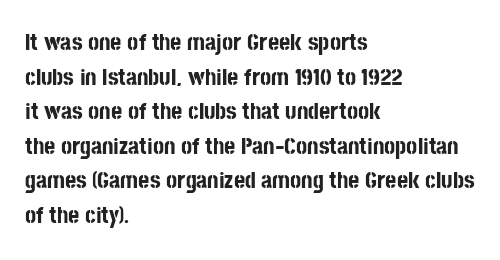
Rule under the text: the space is simply empty. Nothing unusual about the tracking: characters are spaced as the font intends. Leading: standard. This sample uses an upright cut, with every glyph sitting square on the baseline. Set as a true bold cut, around the 700 mark. Line beginnings align vertically; line endings do not.
